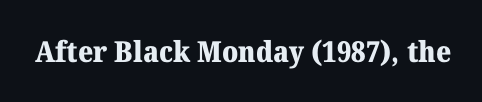
Q: Is the text bold? A: Yes.
Q: Is the text italic (slanted)? A: No, it is upright.
Q: Is the typeface a serif or a sans-serif typeface? A: Serif.
Q: Is the text underlined? A: No.
Q: Is the spacing between letters normal or unusually wide? A: Normal.
Q: Width (condensed, normal, or wide)? A: Normal.
Q: Stroke contrast? A: Medium.
Q: x-height? A: Medium.
Q: Monospaced? A: No.
